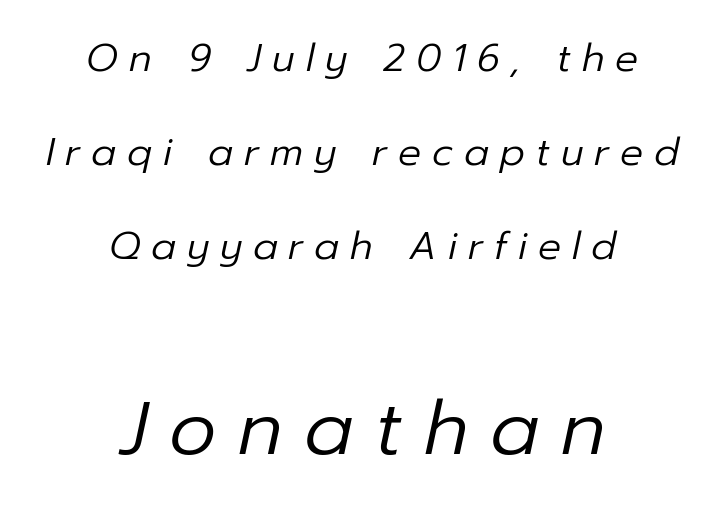
The image shows 75 px regular-weight type, italic (leaning right); set centered, loose line spacing (2.48x), unusually wide letter spacing (+0.29 em), not underlined; the second (bottom) block is 1.97x larger; low stroke contrast and a medium x-height.
